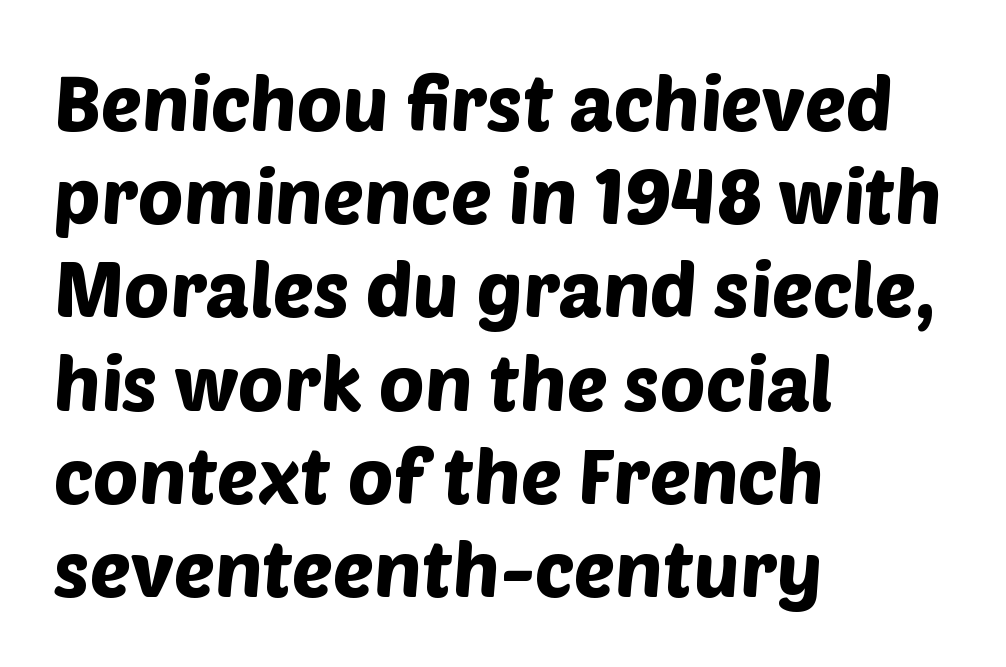
No extra tracking has been applied to these lines. To sum up the face: it is a sans, with no serifs. Looks like regular typesetting: each glyph gets only the width it needs. Type without underlining.
